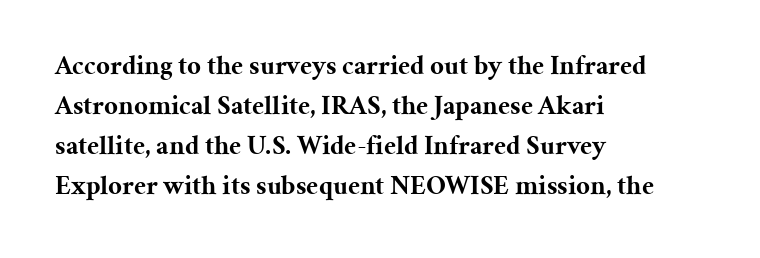
{"italic": "no", "bold": "yes", "underline": "no", "align": "left", "line_spacing": "normal", "line_spacing_ratio": 1.48, "letter_spacing": "normal", "letter_spacing_em": 0.0, "glyph_px": 27}
